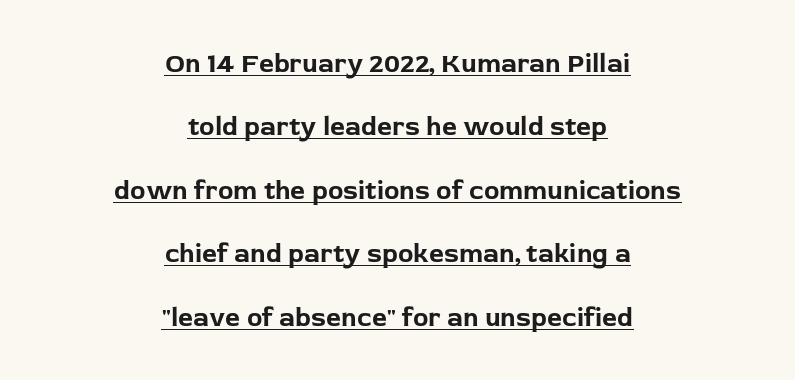
The image shows 26 px bold type, upright; set centered, loose line spacing (2.44x), normal letter spacing, underlined.
